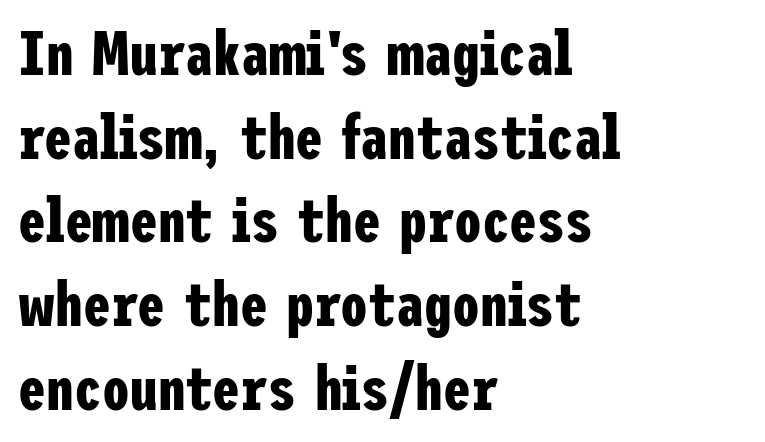
{"serif": "no", "italic": "no", "bold": "yes", "weight": "bold", "width": "condensed", "stroke_contrast": "low", "x_height": "medium", "underline": "no", "align": "left", "line_spacing": "normal", "line_spacing_ratio": 1.35, "letter_spacing": "normal", "letter_spacing_em": 0.0, "glyph_px": 62}
